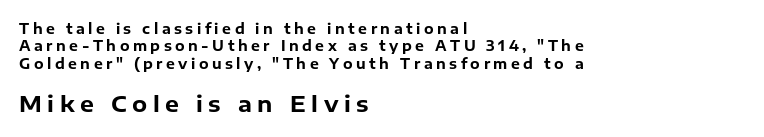
Q: Is the text bold? A: Yes.
Q: Is the text italic (slanted)? A: No, it is upright.
Q: Is the text underlined? A: No.
Q: How is the paragraph aligned? A: Left-aligned.
Q: Is the spacing between letters normal or unusually wide? A: Unusually wide.
Q: Is the spacing between lines tight, normal or loose? A: Normal.
Q: Which block of text is set in a larger size, the first (top) or the second (bottom)? A: The second (bottom) one.
